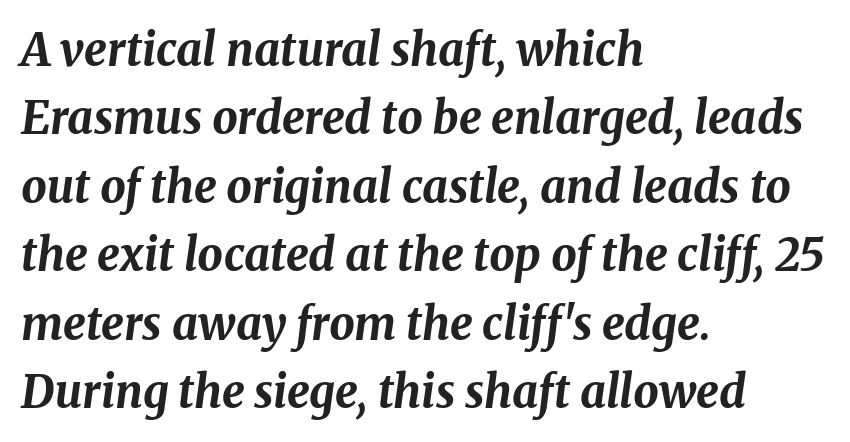
Q: Is the text bold? A: Yes.
Q: Is the text italic (slanted)? A: Yes, it leans right by about 8 degrees.
Q: Is the text underlined? A: No.
Q: How is the paragraph aligned? A: Left-aligned.
Q: Is the spacing between letters normal or unusually wide? A: Normal.
Q: Is the spacing between lines tight, normal or loose? A: Normal.
Q: Width (condensed, normal, or wide)? A: Normal.
Q: Stroke contrast? A: Medium.
Q: x-height? A: Medium.
Q: Monospaced? A: No.
